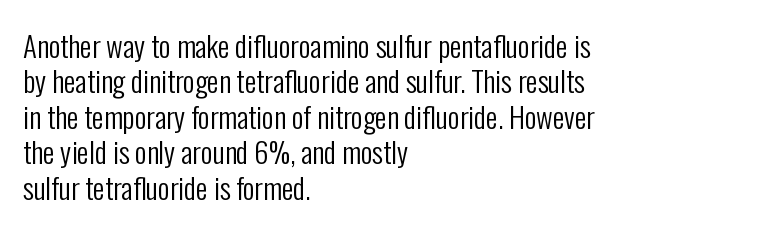
The image shows 29 px regular-weight, condensed sans-serif type, upright; set left-aligned, line spacing 1.22x, normal letter spacing, not underlined; low stroke contrast and a medium x-height.
